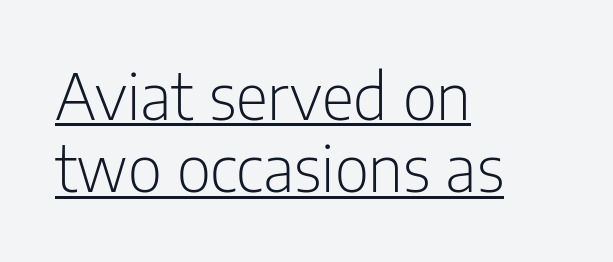
Stroke mass is kept to a normal reading level or below. The lines are packed closely together with very little leading. The rendering uses the underline text-decoration. Is the letter spacing exaggerated? No — it looks like the ordinary default.
